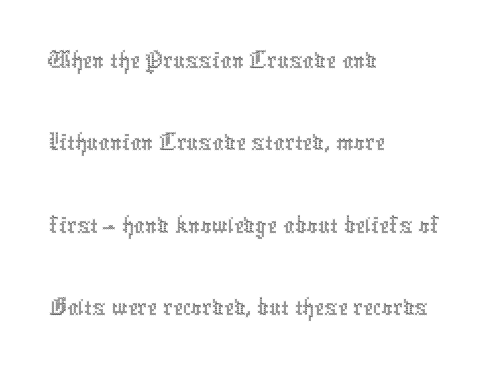
Honestly, the letter spacing is just normal — you wouldn't notice it. Does the copy run flush right? No — it runs flush left. The face looks like a standard text weight, possibly lighter. Successive baselines arrive at the customary interval. Note the varied advance widths — an 'i' is clearly narrower than an 'm'.
